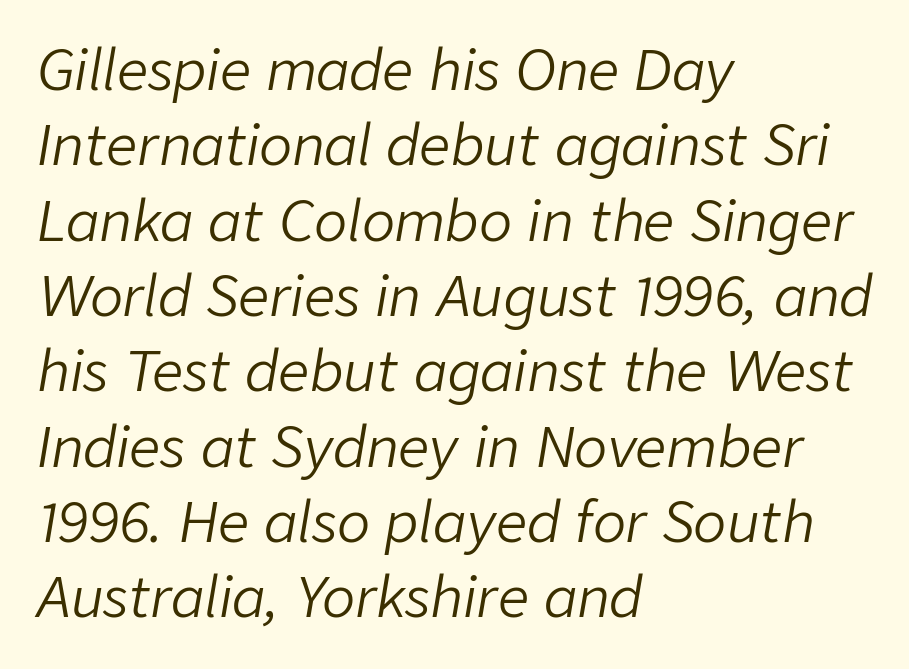
The image shows 55 px light type, italic (leaning right); set left-aligned, normal line spacing (1.37x), normal letter spacing, not underlined; low stroke contrast and a medium x-height.
